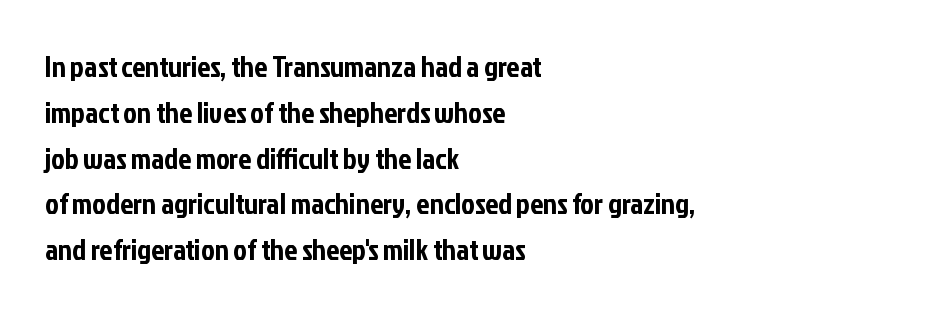
The image shows 29 px condensed sans-serif type, upright; set left-aligned, normal line spacing (1.58x), normal letter spacing, not underlined; low stroke contrast and a medium x-height.
